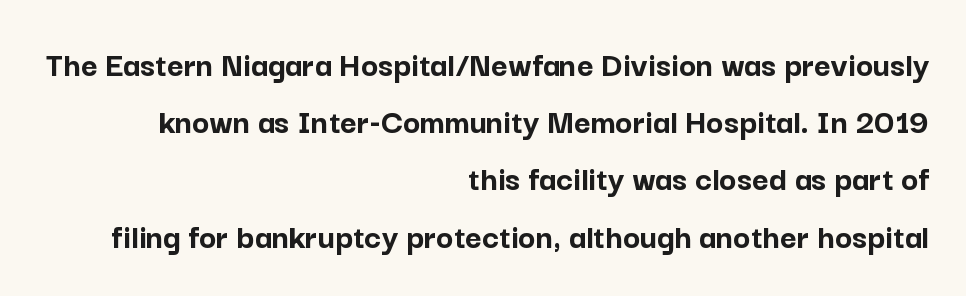
The image shows 36 px semibold sans-serif type, upright; set right-aligned, normal line spacing (1.59x), normal letter spacing, not underlined; low stroke contrast and a medium x-height.
